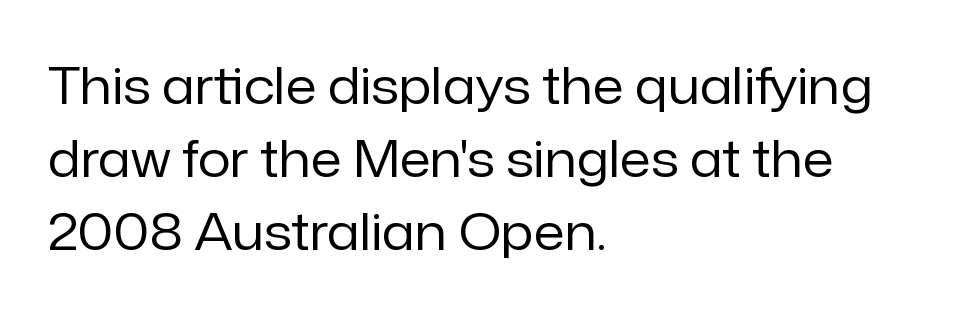
{"serif": "no", "italic": "no", "bold": "no", "weight": "regular", "width": "normal", "stroke_contrast": "low", "x_height": "medium", "monospaced": "no", "underline": "no", "align": "left", "line_spacing": "normal", "line_spacing_ratio": 1.43, "letter_spacing": "normal", "letter_spacing_em": 0.0, "glyph_px": 51}
